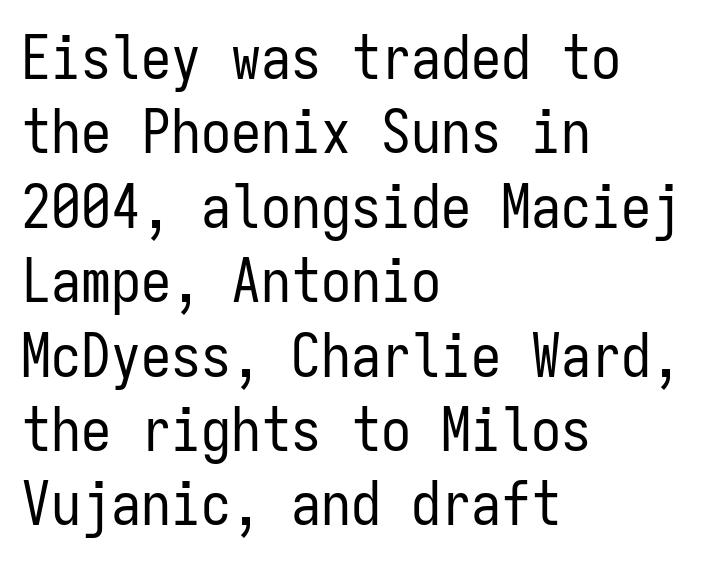
{"serif": "no", "italic": "no", "bold": "no", "weight": "regular", "width": "condensed", "stroke_contrast": "low", "x_height": "medium", "monospaced": "yes", "underline": "no", "align": "left", "line_spacing_ratio": 1.24, "letter_spacing": "normal", "letter_spacing_em": 0.0, "glyph_px": 60}
